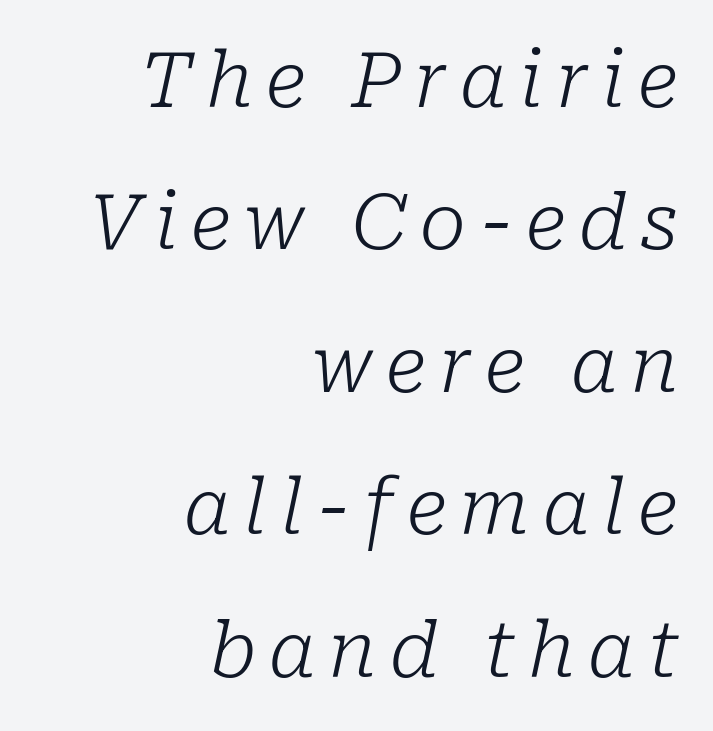
{"serif": "yes", "italic": "yes", "lean": "right", "slant_degrees": 10, "bold": "no", "weight": "light", "width": "normal", "stroke_contrast": "low", "x_height": "medium", "monospaced": "no", "underline": "no", "align": "right", "line_spacing_ratio": 1.85, "glyph_px": 77}
